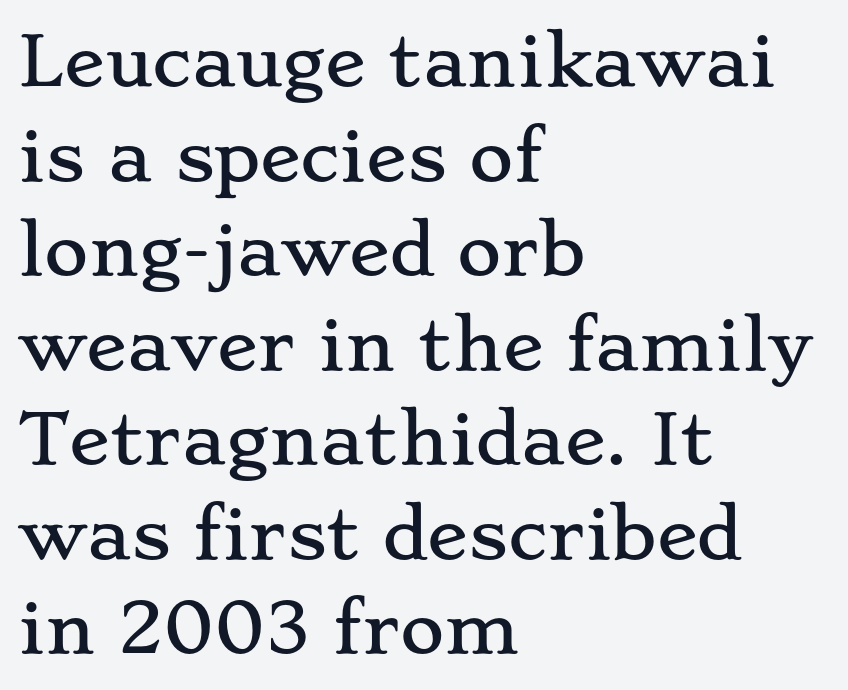
{"serif": "yes", "italic": "no", "width": "wide", "stroke_contrast": "low", "x_height": "small", "monospaced": "no", "underline": "no", "align": "left", "line_spacing": "normal", "line_spacing_ratio": 1.39, "letter_spacing": "normal", "letter_spacing_em": 0.0, "glyph_px": 68}
